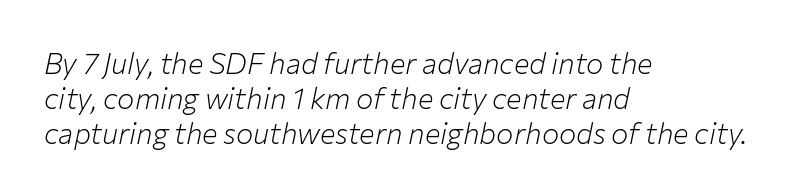
{"italic": "yes", "lean": "right", "slant_degrees": 12, "bold": "no", "weight": "light", "width": "normal", "stroke_contrast": "low", "x_height": "medium", "monospaced": "no", "underline": "no", "align": "left", "line_spacing_ratio": 1.21, "letter_spacing": "normal", "letter_spacing_em": 0.0, "glyph_px": 29}
